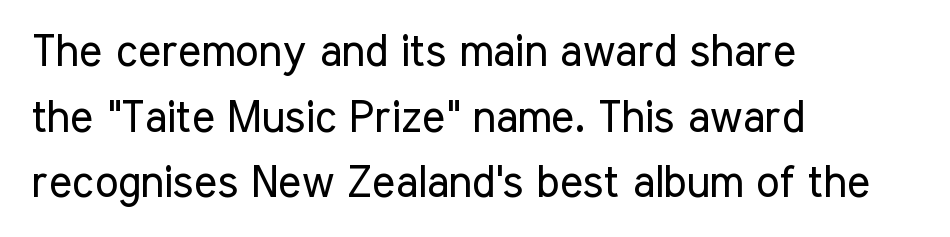
Q: Is the text bold? A: No.
Q: Is the text italic (slanted)? A: No, it is upright.
Q: Is the typeface a serif or a sans-serif typeface? A: Sans-serif.
Q: Is the text underlined? A: No.
Q: How is the paragraph aligned? A: Left-aligned.
Q: Is the spacing between letters normal or unusually wide? A: Normal.
Q: Is the spacing between lines tight, normal or loose? A: Normal.
Q: Width (condensed, normal, or wide)? A: Condensed.
Q: Stroke contrast? A: Low.
Q: x-height? A: Medium.
Q: Monospaced? A: No.
